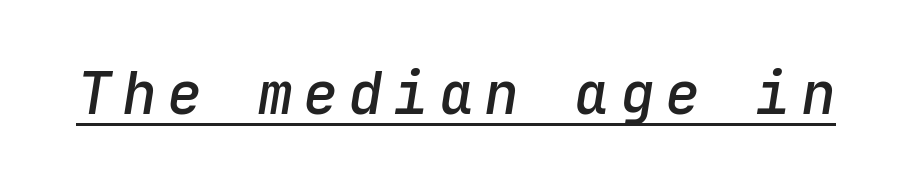
Q: Is the text bold? A: Semi-bold.
Q: Is the text italic (slanted)? A: Yes, it leans right by about 9 degrees.
Q: Is the text underlined? A: Yes.
Q: Width (condensed, normal, or wide)? A: Normal.
Q: Stroke contrast? A: Low.
Q: x-height? A: Medium.
Q: Monospaced? A: Yes.
